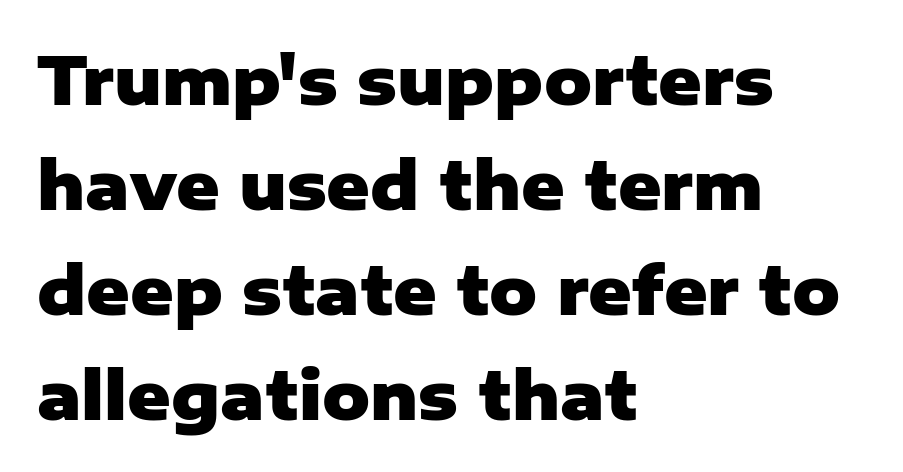
{"serif": "no", "italic": "no", "bold": "yes", "weight": "heavy", "width": "normal", "stroke_contrast": "low", "x_height": "medium", "monospaced": "no", "underline": "no", "align": "left", "line_spacing": "normal", "line_spacing_ratio": 1.59, "letter_spacing": "normal", "letter_spacing_em": 0.0, "glyph_px": 66}
